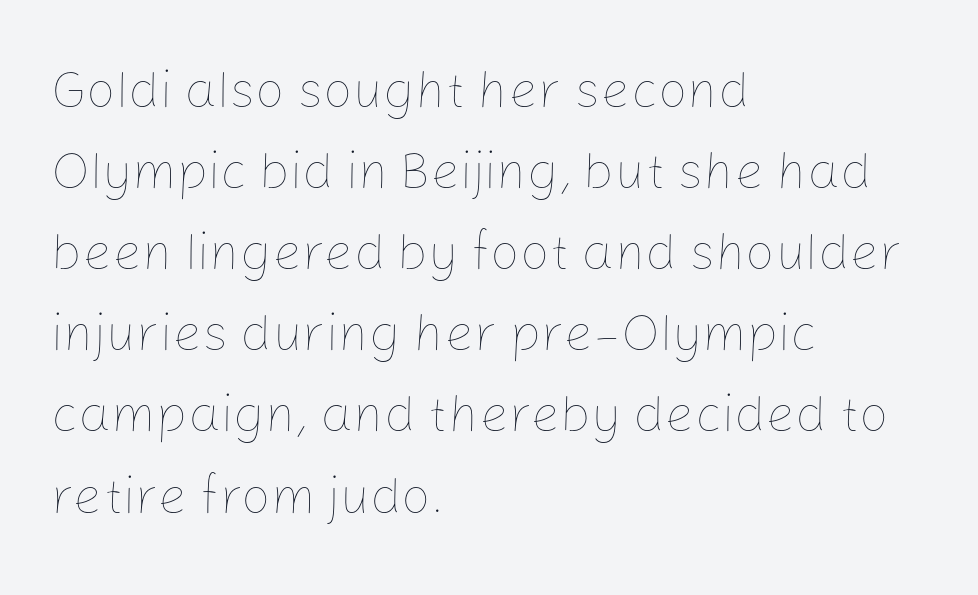
{"italic": "no", "bold": "no", "weight": "thin", "width": "normal", "stroke_contrast": "low", "x_height": "medium", "monospaced": "no", "underline": "no", "align": "left", "line_spacing": "normal", "line_spacing_ratio": 1.56, "letter_spacing": "normal", "letter_spacing_em": 0.0, "glyph_px": 52}
